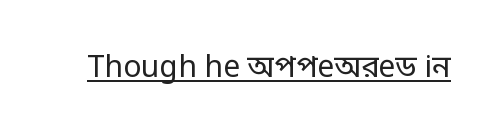
{"serif": "no", "italic": "no", "bold": "no", "weight": "regular", "width": "condensed", "stroke_contrast": "low", "monospaced": "no", "underline": "yes", "letter_spacing": "normal", "letter_spacing_em": 0.0, "glyph_px": 30}
